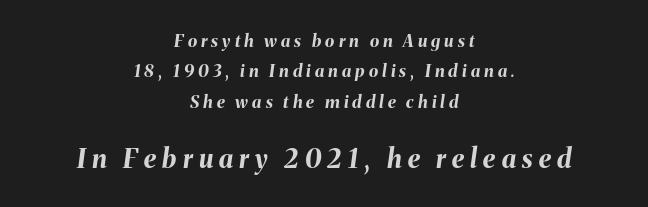
Bold? Absolutely — the strokes are thick and heavy. Each line is balanced around a shared central axis. The rendering inserts visible extra space after every character. Every character sits at an angle, as italics do. Top chunk: small. Bottom chunk: large.
